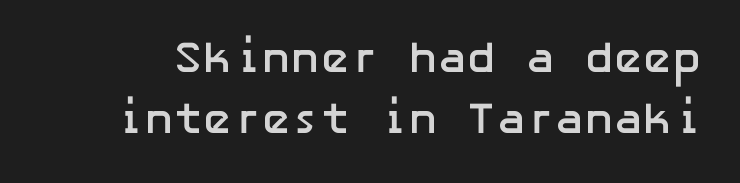
Q: Is the text bold? A: Yes.
Q: Is the text italic (slanted)? A: No, it is upright.
Q: Is the typeface a serif or a sans-serif typeface? A: Sans-serif.
Q: Is the text underlined? A: No.
Q: Is the spacing between letters normal or unusually wide? A: Normal.
Q: Is the spacing between lines tight, normal or loose? A: Normal.
Q: Width (condensed, normal, or wide)? A: Normal.
Q: Stroke contrast? A: Low.
Q: x-height? A: Medium.
